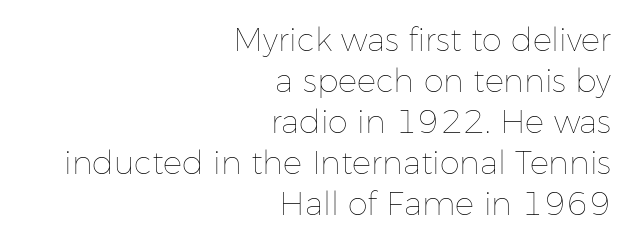
Q: Is the text bold? A: No.
Q: Is the text italic (slanted)? A: No, it is upright.
Q: Is the text underlined? A: No.
Q: How is the paragraph aligned? A: Right-aligned.
Q: Is the spacing between letters normal or unusually wide? A: Normal.
Q: Is the spacing between lines tight, normal or loose? A: Normal.
Q: Width (condensed, normal, or wide)? A: Normal.
Q: Stroke contrast? A: Low.
Q: x-height? A: Medium.
Q: Monospaced? A: No.
